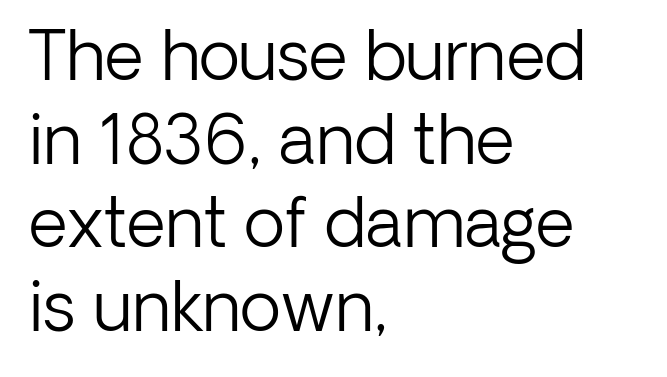
Q: Is the text bold? A: No.
Q: Is the text italic (slanted)? A: No, it is upright.
Q: Is the typeface a serif or a sans-serif typeface? A: Sans-serif.
Q: Is the text underlined? A: No.
Q: How is the paragraph aligned? A: Left-aligned.
Q: Is the spacing between letters normal or unusually wide? A: Normal.
Q: Width (condensed, normal, or wide)? A: Normal.
Q: Stroke contrast? A: Low.
Q: x-height? A: Medium.
Q: Monospaced? A: No.
